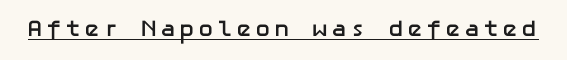
{"italic": "no", "bold": "yes", "underline": "yes", "glyph_px": 23}
